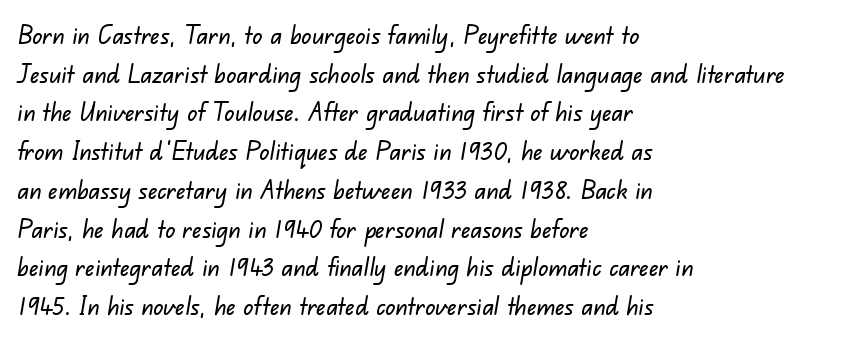
Horizontal alignment here is leftward, the default for most running prose. A typesetter would call this leading conventional body-copy spacing. The rendering keeps characters at their native spacing. Type without underlining.
